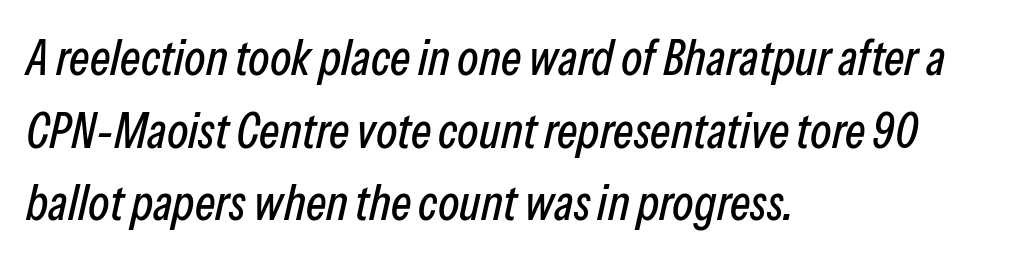
Notice how the passage keeps a crisp vertical edge on the left only. Glyph-to-glyph distance matches everyday printed text. Each letter keeps its own natural width here, so spacing adapts to shape. Descenders are the only things crossing below the line. Notice how descenders clear the ascenders below comfortably — that's standard leading.
